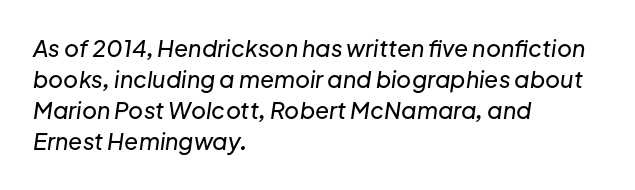
Italic? Definitely — the glyphs are oblique. Nothing unusual about the tracking: characters are spaced as the font intends. Whoever set this chose a conventional vertical rhythm. Underline: absent. Notice how the passage keeps a crisp vertical edge on the left only.
